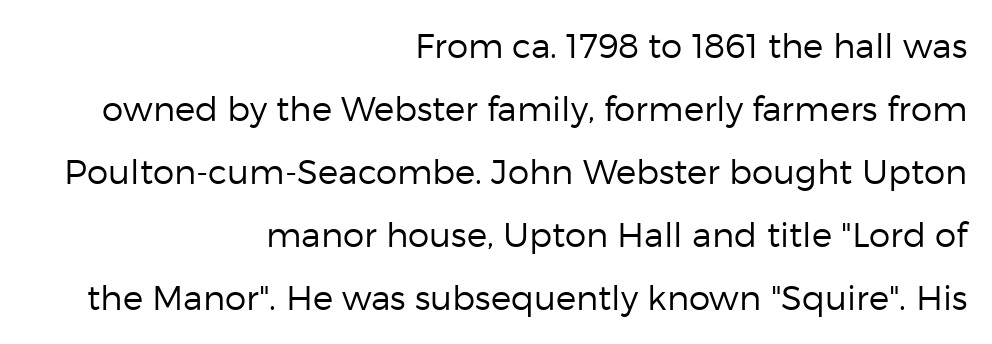
It's the straight-up-and-down kind of type. This sample has the flowing, uneven cadence of proportional lettering. Each stroke keeps to a modest, everyday thickness or less. This rendering employs a face without finishing strokes, i.e., a sans-serif. Rule under the text: the space is simply empty. These lines keep a tight, regular rhythm from letter to letter.
